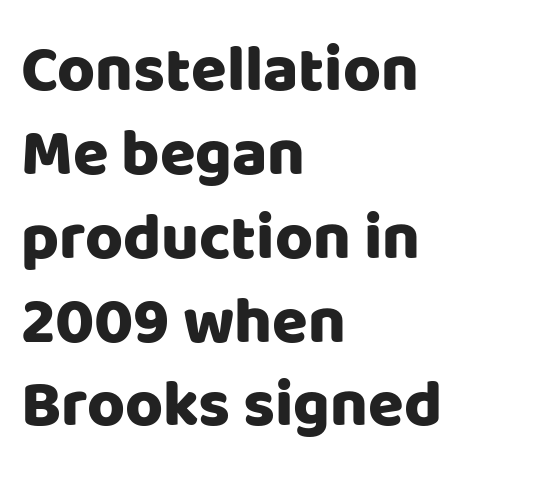
The image shows 65 px sans-serif type, upright; set left-aligned, normal line spacing (1.29x), normal letter spacing, not underlined; low stroke contrast and a large x-height.
